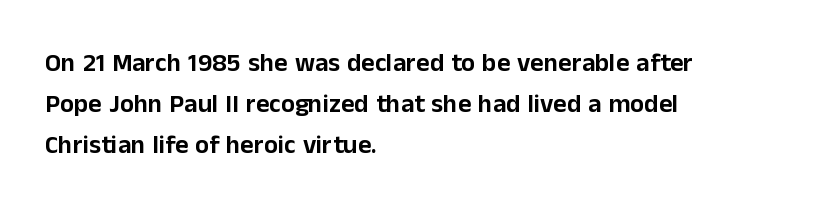
{"italic": "no", "underline": "no", "align": "left", "line_spacing": "normal", "line_spacing_ratio": 1.58, "letter_spacing": "normal", "letter_spacing_em": 0.0, "glyph_px": 26}
